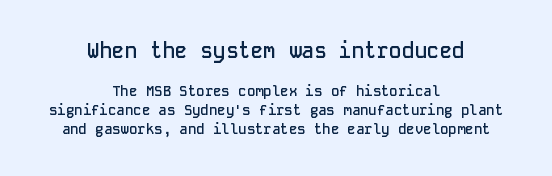
The image shows 21 px text type, upright; set centered, normal line spacing (1.35x), normal letter spacing, not underlined; the first (top) block is 1.5x larger.
